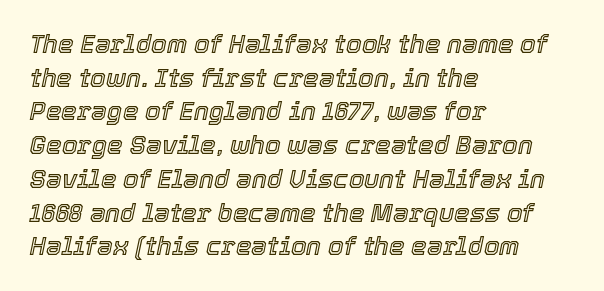
The glyphs look as if they've been sheared to an angle. These lines are set flush left with a ragged right edge. Default kerning and tracking; the words read as compact shapes. The designer left line spacing at the default.
